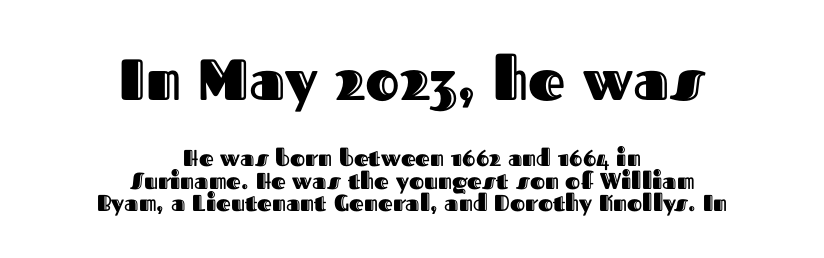
Inter-character spacing is left at the font's built-in metrics. Upright lettering throughout. The passage shown is not underscored anywhere. Spacing verdict: proportional, widths tailored to each character.
